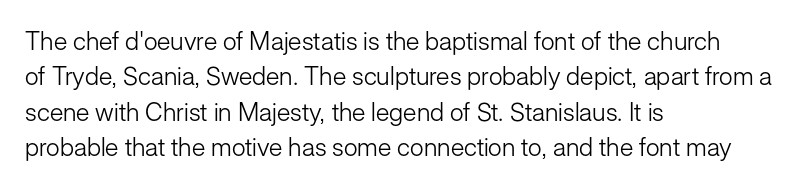
Plain, unruled lines of type. Is the type heavy? It reads as light-to-regular instead. Interline gaps are of average width in this sample. In terms of posture, this sample is upright. These lines are set flush left with a ragged right edge. Nothing unusual about the tracking: characters are spaced as the font intends.
